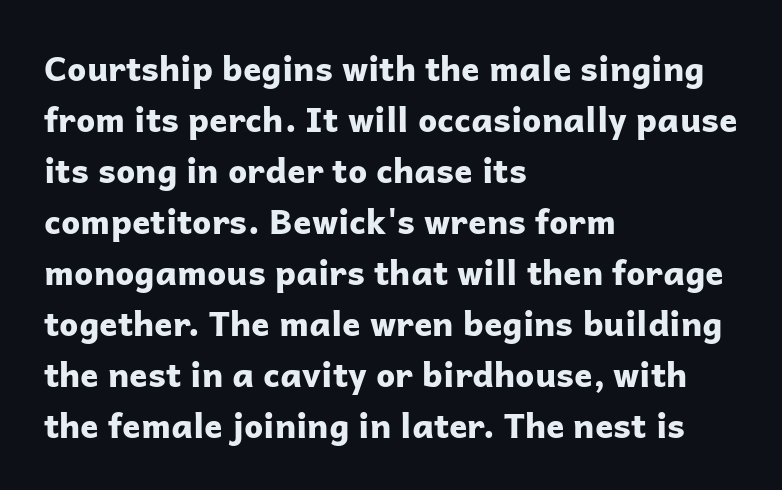
Q: Is the text bold? A: Yes.
Q: Is the text italic (slanted)? A: No, it is upright.
Q: Is the typeface a serif or a sans-serif typeface? A: Sans-serif.
Q: Is the text underlined? A: No.
Q: How is the paragraph aligned? A: Left-aligned.
Q: Is the spacing between letters normal or unusually wide? A: Normal.
Q: Is the spacing between lines tight, normal or loose? A: Normal.
Q: Width (condensed, normal, or wide)? A: Normal.
Q: Stroke contrast? A: Low.
Q: x-height? A: Medium.
Q: Monospaced? A: No.
